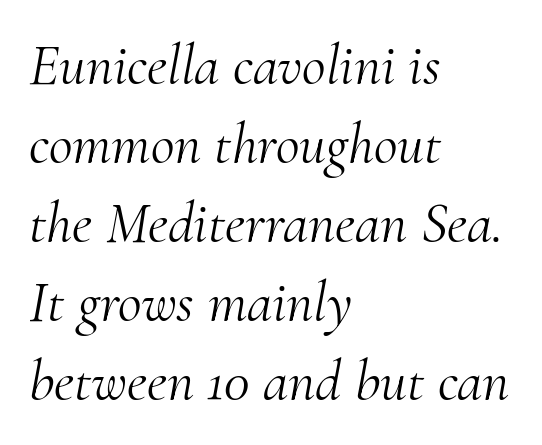
The face used here is seriffed, in the tradition of book romans. This is not heavy type; no bold has been used. Whoever set this chose a conventional vertical rhythm. This sample uses plain, unmodified letter spacing. Anything drawn beneath the words? Only blank space.
